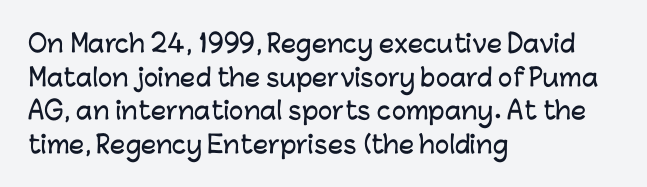
The image shows 24 px text type, upright; set left-aligned, normal line spacing (1.4x), normal letter spacing, not underlined.
